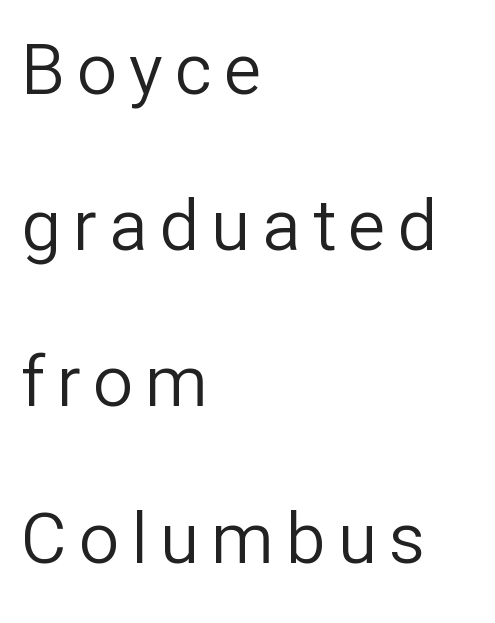
The image shows 71 px regular-weight sans-serif type, upright; set left-aligned, loose line spacing (2.2x), not underlined; low stroke contrast and a medium x-height.
